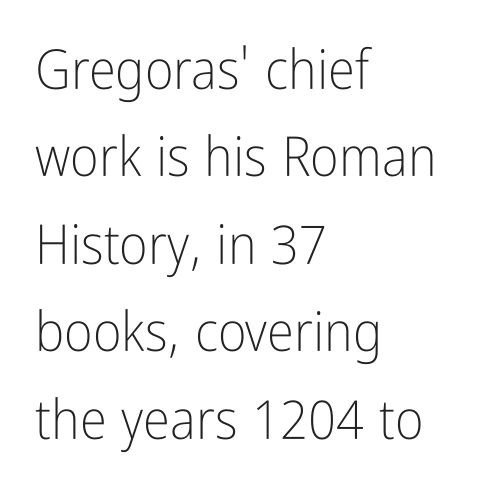
{"serif": "no", "italic": "no", "bold": "no", "weight": "light", "width": "condensed", "stroke_contrast": "low", "x_height": "medium", "monospaced": "no", "underline": "no", "align": "left", "line_spacing": "normal", "line_spacing_ratio": 1.59, "letter_spacing": "normal", "letter_spacing_em": 0.0, "glyph_px": 55}
